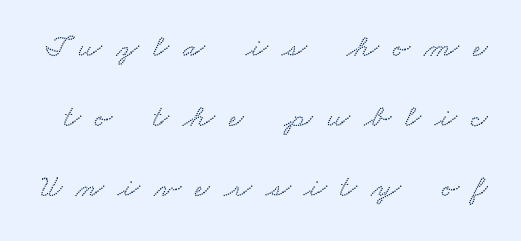
{"serif": "yes", "width": "wide", "stroke_contrast": "low", "x_height": "small", "monospaced": "no", "underline": "no", "line_spacing": "loose", "line_spacing_ratio": 2.18, "letter_spacing": "wide", "letter_spacing_em": 0.44, "glyph_px": 32}
